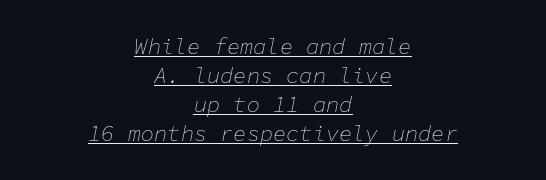
{"italic": "yes", "lean": "right", "slant_degrees": 11, "bold": "no", "underline": "yes", "align": "center", "line_spacing": "normal", "line_spacing_ratio": 1.32, "letter_spacing": "normal", "letter_spacing_em": 0.0, "glyph_px": 22}
